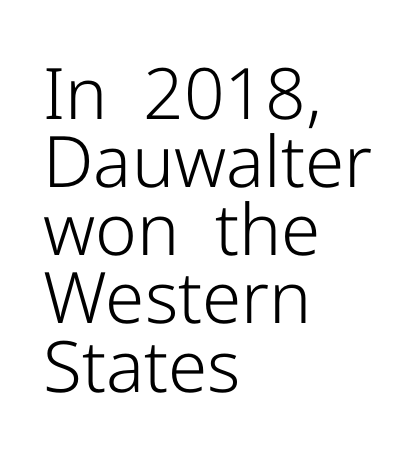
Q: Is the text bold? A: No.
Q: Is the text italic (slanted)? A: No, it is upright.
Q: Is the typeface a serif or a sans-serif typeface? A: Sans-serif.
Q: Is the text underlined? A: No.
Q: How is the paragraph aligned? A: Left-aligned.
Q: Is the spacing between letters normal or unusually wide? A: Normal.
Q: Is the spacing between lines tight, normal or loose? A: Tight.
Q: Width (condensed, normal, or wide)? A: Normal.
Q: Stroke contrast? A: Low.
Q: x-height? A: Medium.
Q: Monospaced? A: No.
